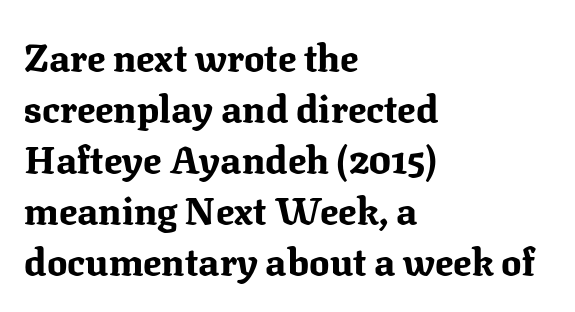
Q: Is the text bold? A: Yes.
Q: Is the text italic (slanted)? A: No, it is upright.
Q: Is the typeface a serif or a sans-serif typeface? A: Serif.
Q: Is the text underlined? A: No.
Q: How is the paragraph aligned? A: Left-aligned.
Q: Is the spacing between letters normal or unusually wide? A: Normal.
Q: Is the spacing between lines tight, normal or loose? A: Normal.
Q: Width (condensed, normal, or wide)? A: Normal.
Q: Stroke contrast? A: Medium.
Q: x-height? A: Medium.
Q: Monospaced? A: No.
